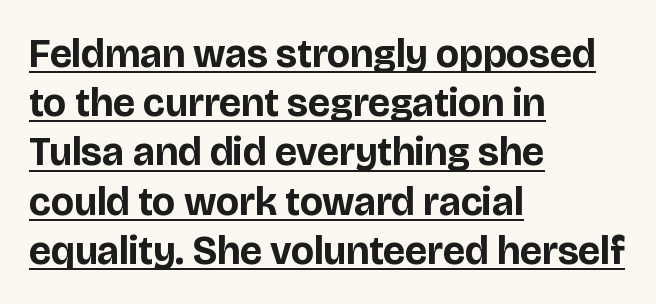
Q: Is the text bold? A: Yes.
Q: Is the text italic (slanted)? A: No, it is upright.
Q: Is the typeface a serif or a sans-serif typeface? A: Sans-serif.
Q: Is the text underlined? A: Yes.
Q: How is the paragraph aligned? A: Left-aligned.
Q: Is the spacing between letters normal or unusually wide? A: Normal.
Q: Width (condensed, normal, or wide)? A: Normal.
Q: Stroke contrast? A: Low.
Q: x-height? A: Large.
Q: Monospaced? A: No.
